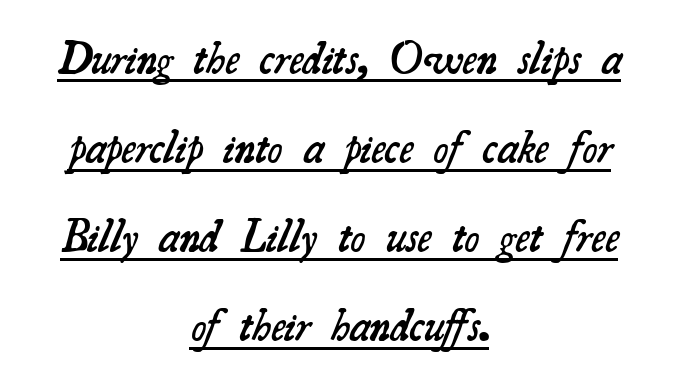
{"serif": "yes", "bold": "semi", "weight": "semibold", "width": "normal", "stroke_contrast": "medium", "x_height": "small", "monospaced": "no", "underline": "yes", "align": "center", "line_spacing": "loose", "line_spacing_ratio": 1.98, "letter_spacing": "normal", "letter_spacing_em": 0.0, "glyph_px": 45}
